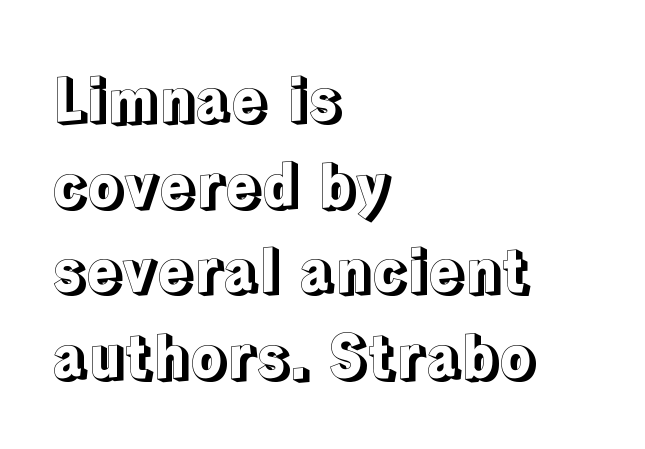
Q: Is the text italic (slanted)? A: No, it is upright.
Q: Is the text underlined? A: No.
Q: How is the paragraph aligned? A: Left-aligned.
Q: Is the spacing between letters normal or unusually wide? A: Normal.
Q: Is the spacing between lines tight, normal or loose? A: Normal.
Q: Width (condensed, normal, or wide)? A: Normal.
Q: x-height? A: Medium.
Q: Monospaced? A: No.
